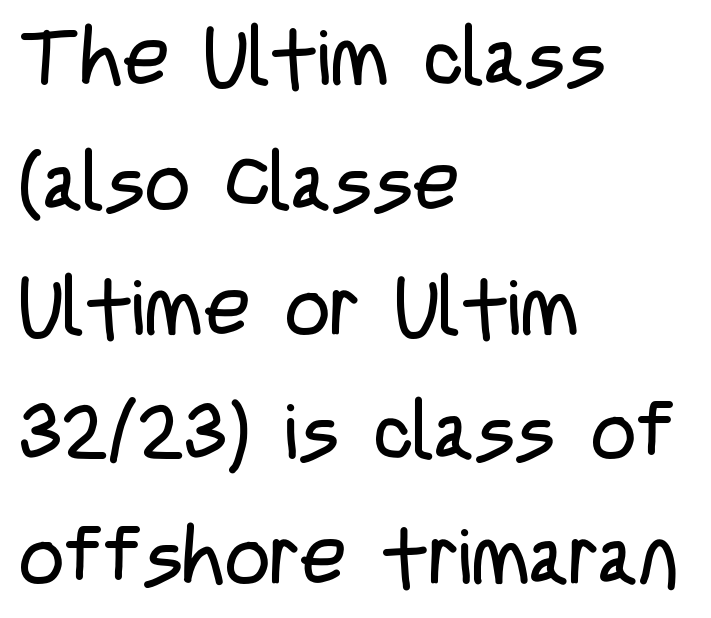
Q: Is the text bold? A: No.
Q: Is the text italic (slanted)? A: No, it is upright.
Q: Is the typeface a serif or a sans-serif typeface? A: Sans-serif.
Q: Is the text underlined? A: No.
Q: How is the paragraph aligned? A: Left-aligned.
Q: Is the spacing between letters normal or unusually wide? A: Normal.
Q: Is the spacing between lines tight, normal or loose? A: Normal.
Q: Width (condensed, normal, or wide)? A: Condensed.
Q: Stroke contrast? A: Low.
Q: x-height? A: Large.
Q: Monospaced? A: No.
